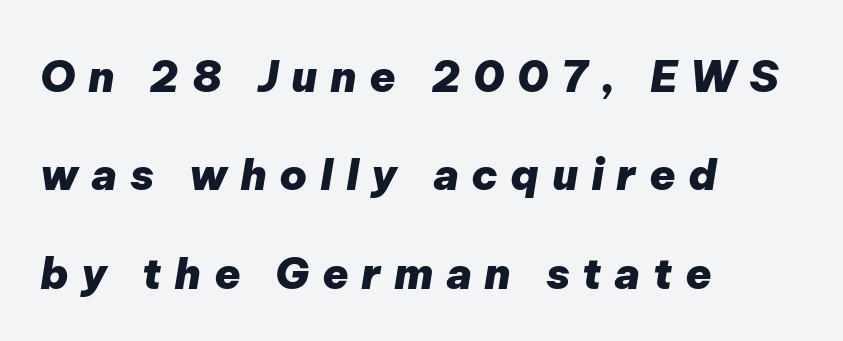
{"italic": "yes", "lean": "right", "slant_degrees": 9, "bold": "yes", "weight": "heavy", "width": "normal", "stroke_contrast": "low", "x_height": "medium", "monospaced": "no", "underline": "no", "align": "left", "line_spacing": "loose", "line_spacing_ratio": 2.29, "letter_spacing": "wide", "letter_spacing_em": 0.29, "glyph_px": 43}
